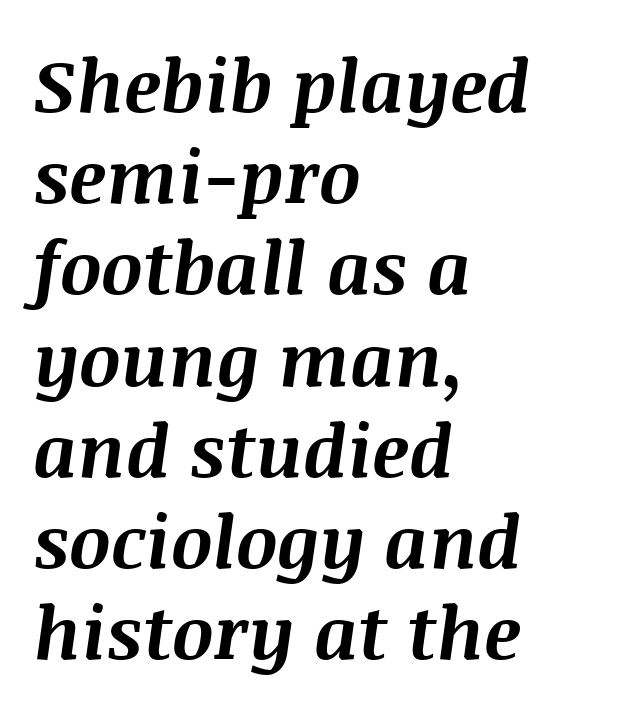
Q: Is the text bold? A: Yes.
Q: Is the text italic (slanted)? A: Yes, it leans right by about 8 degrees.
Q: Is the text underlined? A: No.
Q: How is the paragraph aligned? A: Left-aligned.
Q: Is the spacing between letters normal or unusually wide? A: Normal.
Q: Is the spacing between lines tight, normal or loose? A: Normal.
Q: Width (condensed, normal, or wide)? A: Normal.
Q: Stroke contrast? A: Medium.
Q: x-height? A: Large.
Q: Monospaced? A: No.
